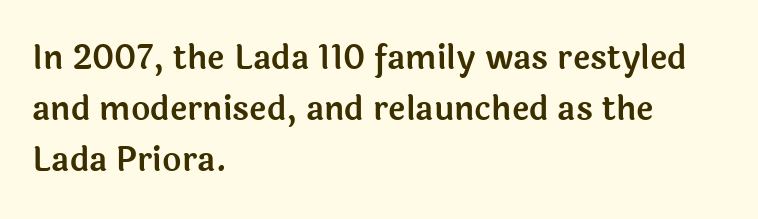
The image shows 33 px sans-serif type, upright; set left-aligned, normal line spacing (1.55x), normal letter spacing, not underlined; a medium x-height.
